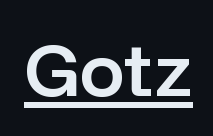
{"serif": "no", "italic": "no", "bold": "semi", "weight": "semibold", "width": "normal", "stroke_contrast": "low", "x_height": "medium", "monospaced": "no", "underline": "yes", "letter_spacing": "normal", "letter_spacing_em": 0.0, "glyph_px": 75}
